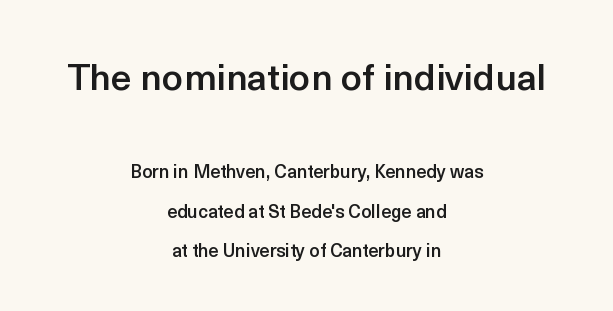
The text was rendered using a sans face with plain stroke endings. These lines carry some extra weight — a demibold, not a full bold. Here the designer chose a conventional face with non-uniform glyph widths. Check under the words: just untouched page. The vertical gap from one line to the next is large. In terms of posture, this sample is upright.
